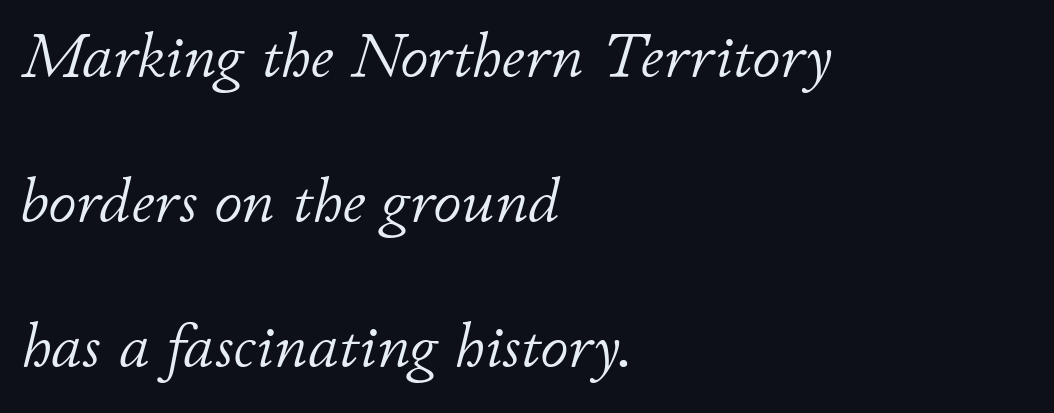
Q: Is the text bold? A: No.
Q: Is the text italic (slanted)? A: Yes, it leans right by about 11 degrees.
Q: Is the text underlined? A: No.
Q: How is the paragraph aligned? A: Left-aligned.
Q: Is the spacing between letters normal or unusually wide? A: Normal.
Q: Is the spacing between lines tight, normal or loose? A: Loose.
Q: Width (condensed, normal, or wide)? A: Normal.
Q: Stroke contrast? A: Low.
Q: x-height? A: Small.
Q: Monospaced? A: No.
